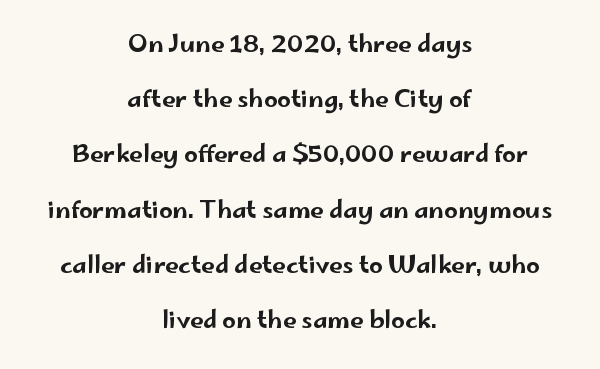
A centered setting, common on invitations and titles, is used for this passage. Notice how the stems are strictly vertical — no italics here. A clean baseline with only descenders dipping below it. The type is set solid horizontally, with unmodified tracking. Widely set lines give the paragraph a tall, airy silhouette.
